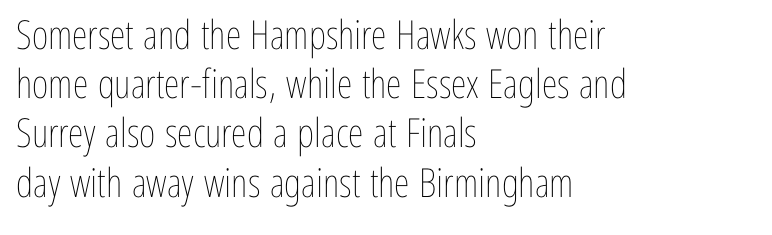
{"italic": "no", "bold": "no", "weight": "thin", "width": "condensed", "stroke_contrast": "low", "x_height": "medium", "monospaced": "no", "underline": "no", "align": "left", "line_spacing_ratio": 1.23, "letter_spacing": "normal", "letter_spacing_em": 0.0, "glyph_px": 40}
